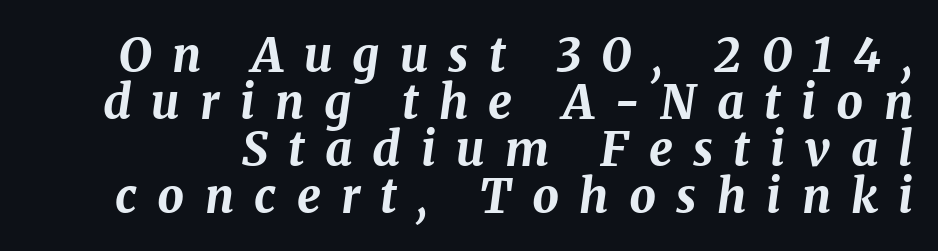
The letterforms stand isolated, each surrounded by extra space. Each letter keeps its own natural width here, so spacing adapts to shape. Pretty heavy lettering here — definitely bold. Leading is clearly below the norm, producing a dense column. Plain, unruled lines of type. Characters are canted at an angle relative to the baseline's perpendicular.
